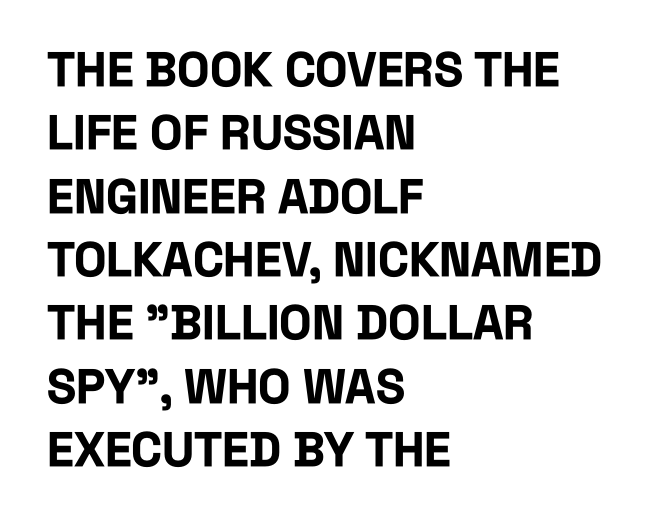
{"serif": "no", "italic": "no", "bold": "yes", "weight": "bold", "width": "condensed", "stroke_contrast": "low", "x_height": "large", "monospaced": "no", "underline": "no", "align": "left", "line_spacing": "normal", "line_spacing_ratio": 1.32, "letter_spacing": "normal", "letter_spacing_em": 0.0, "glyph_px": 48}
